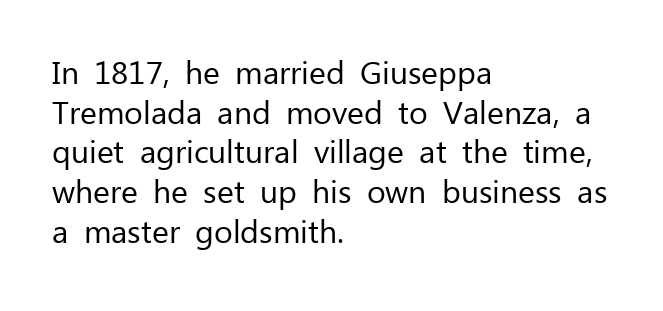
Heft: none added — not bold. A typesetter would mark this as roman, not italic. I'd call this a sans setting — the letters go barefoot. The paragraph has a hard left edge and a soft right edge.
